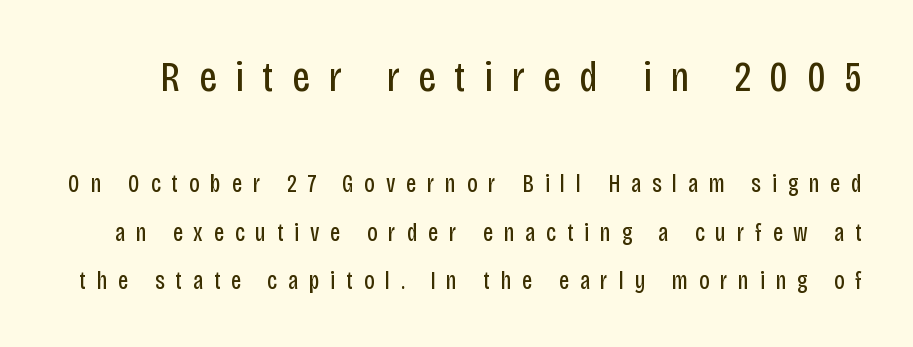
Q: Is the text bold? A: No.
Q: Is the text italic (slanted)? A: No, it is upright.
Q: Is the typeface a serif or a sans-serif typeface? A: Sans-serif.
Q: Is the text underlined? A: No.
Q: Is the spacing between letters normal or unusually wide? A: Unusually wide.
Q: Is the spacing between lines tight, normal or loose? A: Loose.
Q: Which block of text is set in a larger size, the first (top) or the second (bottom)? A: The first (top) one.
Q: Width (condensed, normal, or wide)? A: Condensed.
Q: Stroke contrast? A: Low.
Q: x-height? A: Large.
Q: Monospaced? A: No.
